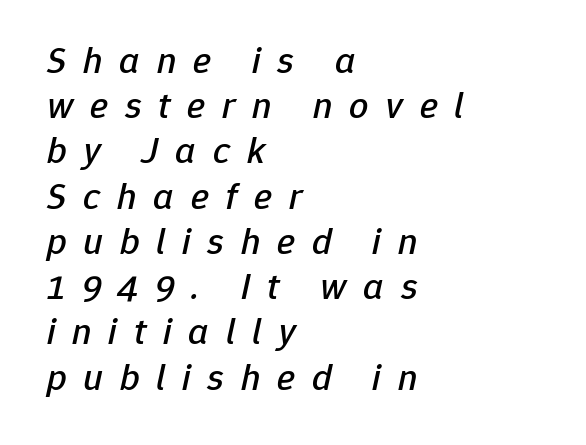
Here the designer chose a conventional face with non-uniform glyph widths. How are the letters spaced? Widely, with obvious added tracking. The axis of the letterforms is tilted away from vertical. Reading down the block, your eye returns to a fixed left position each line. The area under the type is left untouched.
